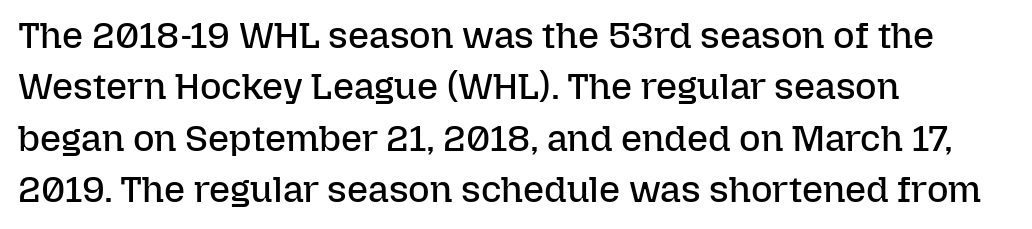
Q: Is the text bold? A: No.
Q: Is the text italic (slanted)? A: No, it is upright.
Q: Is the text underlined? A: No.
Q: How is the paragraph aligned? A: Left-aligned.
Q: Is the spacing between letters normal or unusually wide? A: Normal.
Q: Is the spacing between lines tight, normal or loose? A: Normal.
Q: Width (condensed, normal, or wide)? A: Normal.
Q: Stroke contrast? A: Low.
Q: x-height? A: Medium.
Q: Monospaced? A: No.
